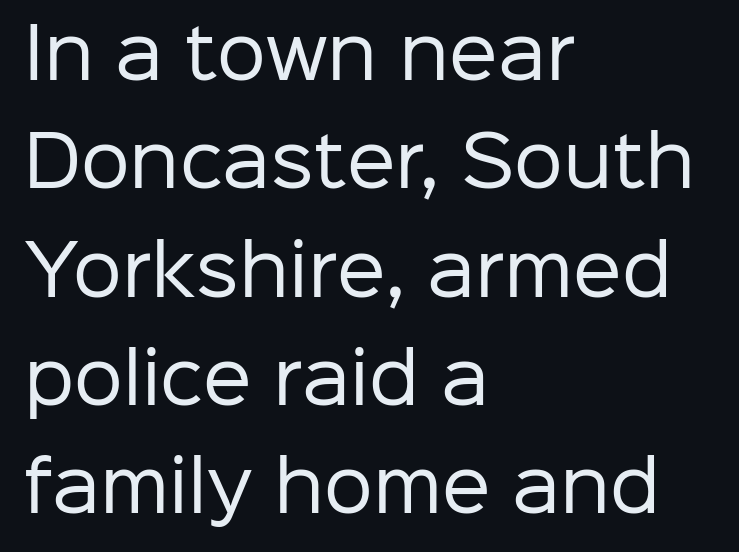
The foot of each line stays bare and open. Summary of vertical rhythm: regular, with standard interline spacing. The specimen reads as upright at a glance. One-word summary of the alignment: left.
